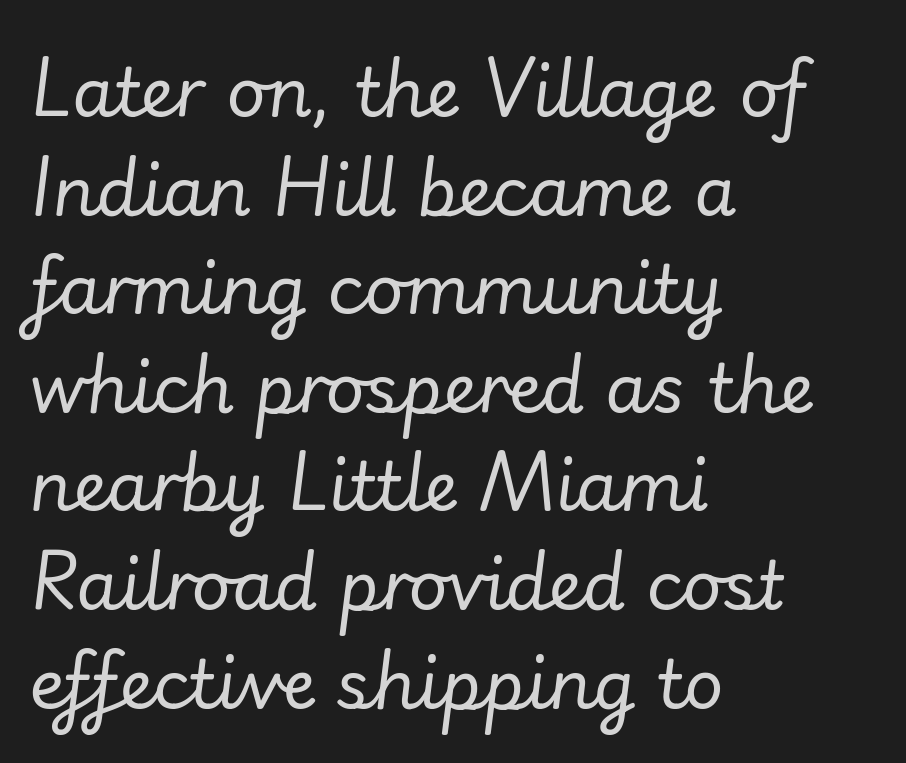
Line spacing here is normal. Each row of text sits above clean, open space. The passage shown has conventional tracking throughout. Think of a printed novel: that variable character pitch is what you see here.
